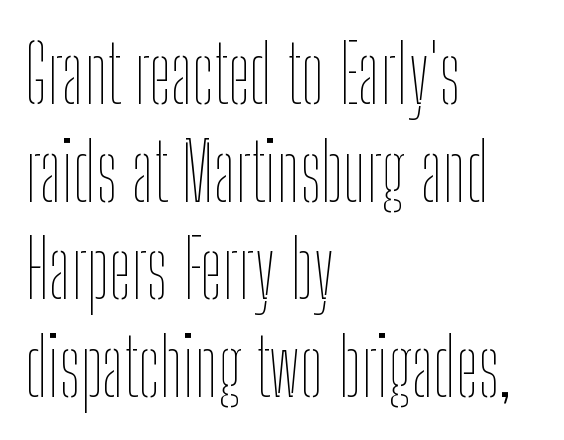
Left-aligned paragraph, ragged on the right. Quick note: underline off. No chunkiness to these letters — they're not bold. This sample has the flowing, uneven cadence of proportional lettering. Posture: vertical. Words appear dense and cohesive because spacing is normal.
